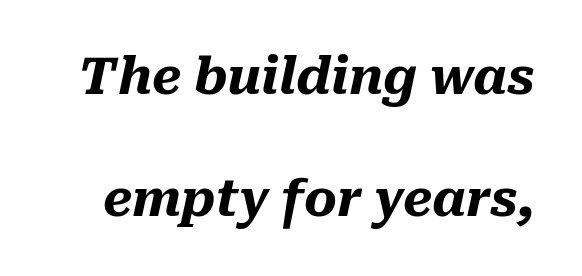
The image shows 50 px heavy type, italic (leaning right); set loose line spacing (2.44x), normal letter spacing, not underlined; medium stroke contrast and a medium x-height.
